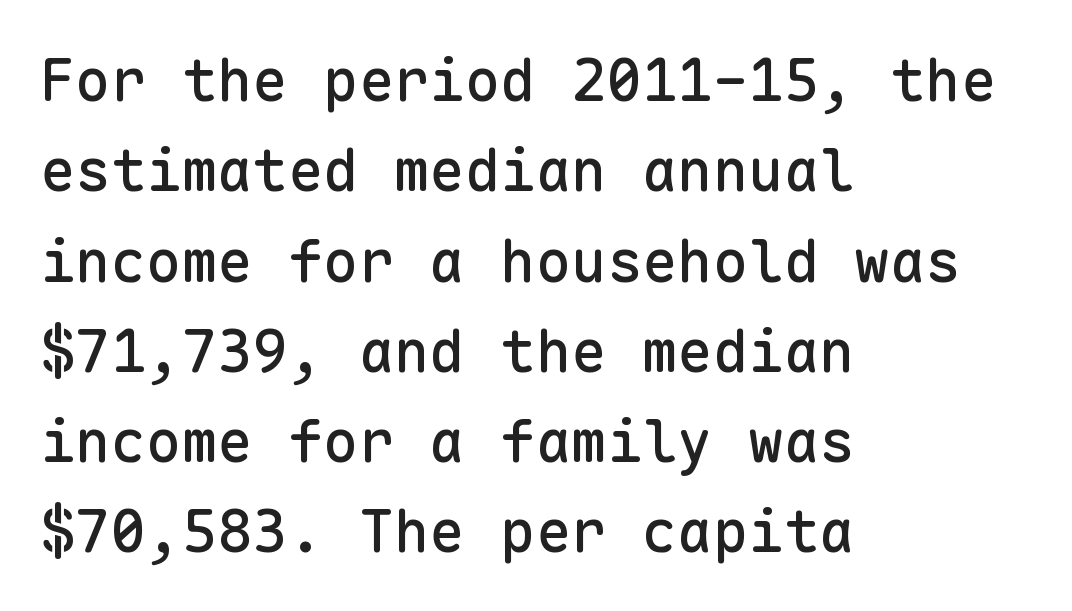
Q: Is the text italic (slanted)? A: No, it is upright.
Q: Is the typeface a serif or a sans-serif typeface? A: Sans-serif.
Q: Is the text underlined? A: No.
Q: How is the paragraph aligned? A: Left-aligned.
Q: Is the spacing between letters normal or unusually wide? A: Normal.
Q: Is the spacing between lines tight, normal or loose? A: Normal.
Q: Width (condensed, normal, or wide)? A: Normal.
Q: Stroke contrast? A: Low.
Q: x-height? A: Medium.
Q: Monospaced? A: Yes.
